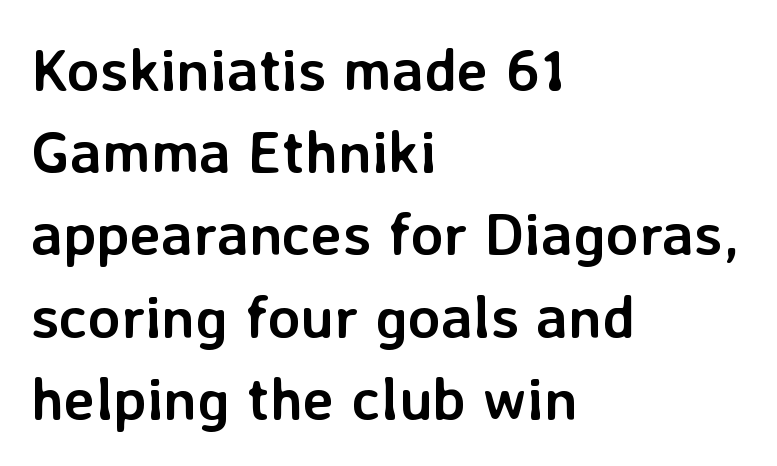
You could call the tracking neutral — neither tight nor loose. Serif or sans? Sans — the stroke terminals are bare. Vertical strokes here are truly vertical. Each letter keeps its own natural width here, so spacing adapts to shape. Where is the straight margin? On the left.
